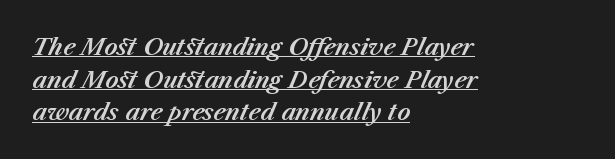
The image shows 23 px text type, italic (leaning right); set left-aligned, normal line spacing (1.42x), normal letter spacing, underlined.
